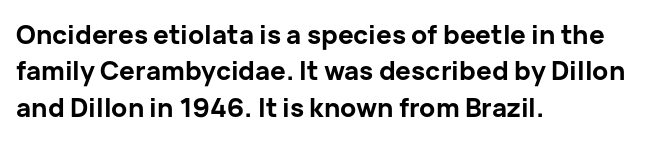
Characters remain perfectly vertical along every line. The passage is arranged the way most books set body copy — flush left. These lines sit exactly where default settings would place them. Nobody touched the tracking dial on this one. Descender tails drop into unmarked territory. Is the type bold? Yes — the strokes are clearly thick and heavy.
